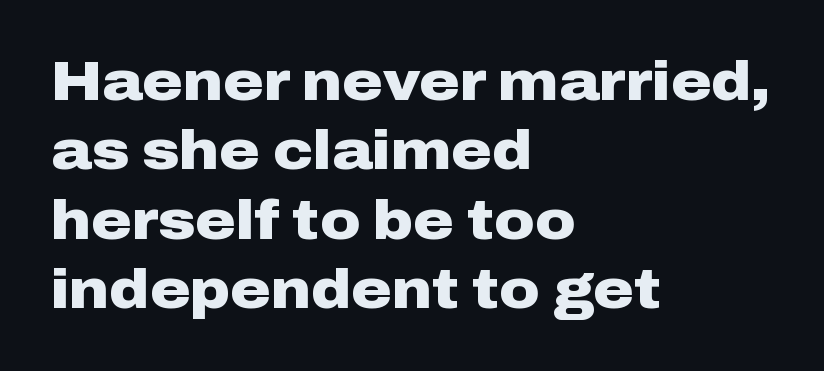
Q: Is the text bold? A: Yes.
Q: Is the text italic (slanted)? A: No, it is upright.
Q: Is the typeface a serif or a sans-serif typeface? A: Sans-serif.
Q: Is the text underlined? A: No.
Q: How is the paragraph aligned? A: Left-aligned.
Q: Is the spacing between letters normal or unusually wide? A: Normal.
Q: Is the spacing between lines tight, normal or loose? A: Normal.
Q: Width (condensed, normal, or wide)? A: Wide.
Q: Stroke contrast? A: Low.
Q: x-height? A: Medium.
Q: Monospaced? A: No.
